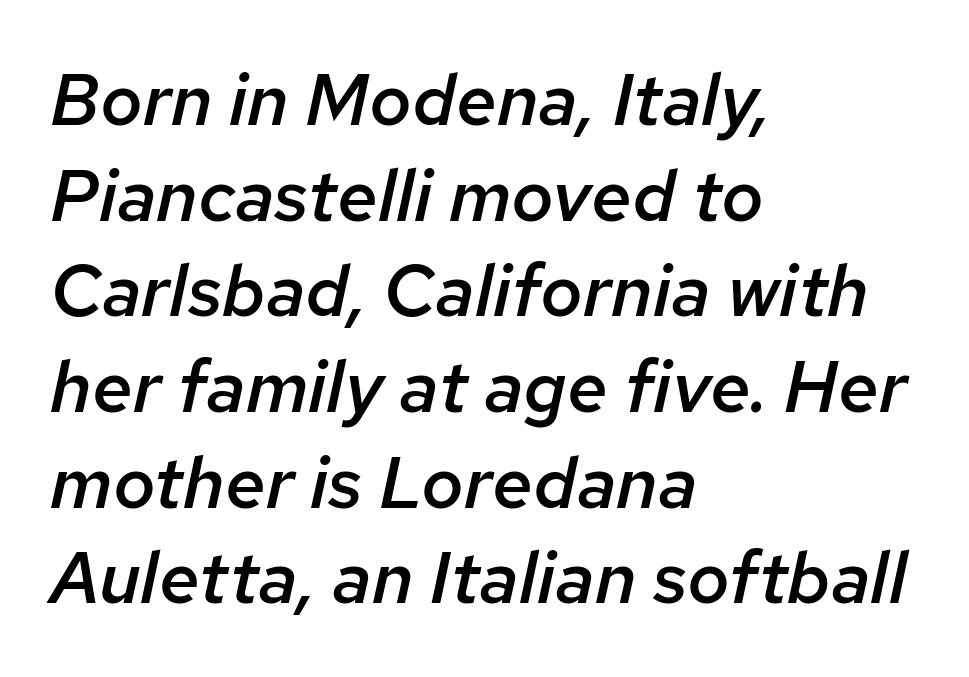
I'd describe the lettering as semibold — firm but not a full bold. You could not count columns in this text — the font is proportionally spaced. One-word summary of the alignment: left. The horizontal fit of the characters is conventional and even. Compared with typical paragraphs, the rows here are spaced about the same. Rule under the text: the space is simply empty.
